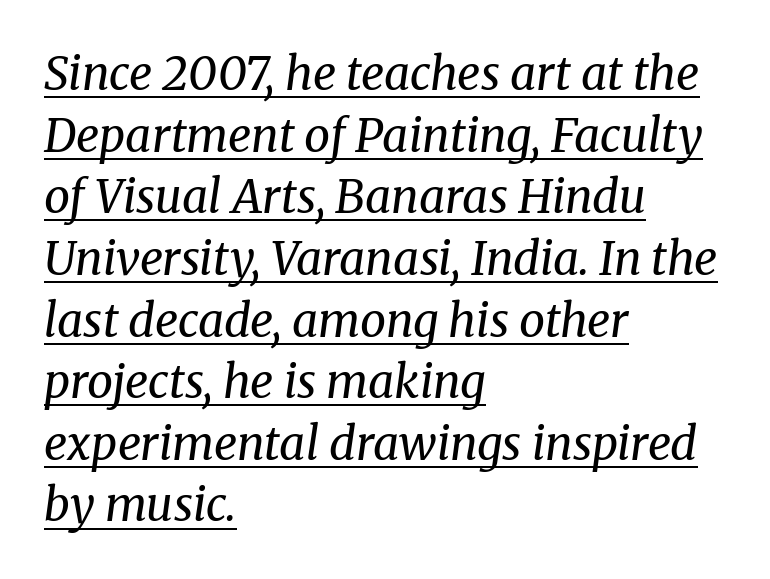
The image shows 46 px regular-weight serif type, italic (leaning right); set left-aligned, normal line spacing (1.34x), normal letter spacing, underlined; medium stroke contrast and a medium x-height.
